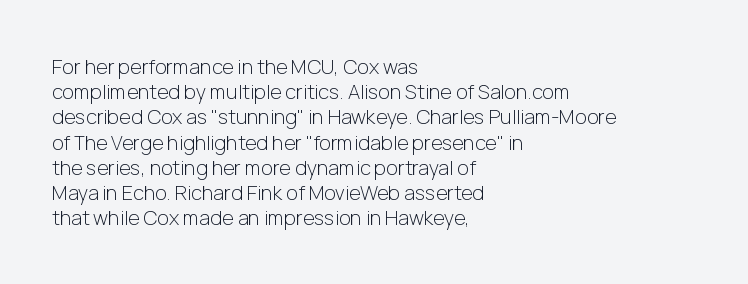
How would I describe the line gaps? Plain and ordinary. Stem width sits at or under what a default text font uses. Posture: straight, roman, zero tilt. Underlining? Definitely not there. How are the letters spaced? Ordinarily, with no added tracking. Alignment: flush left.
